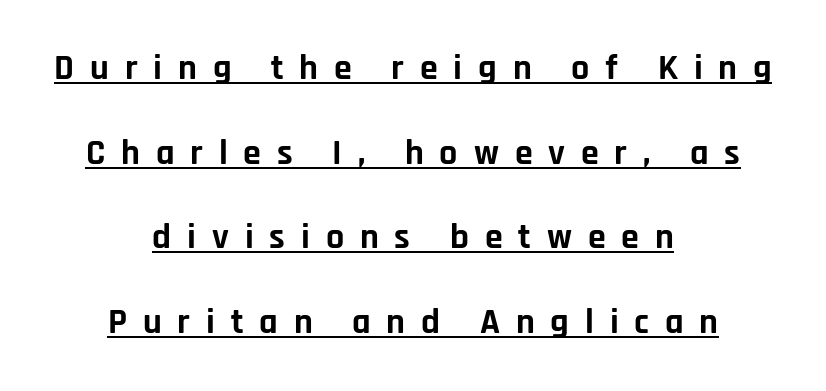
Looks like regular typesetting: each glyph gets only the width it needs. Regarding serifs, this sample does without them. The letters stand upright; this is a roman face. The sample's only ornament is a line tracing under the words.
